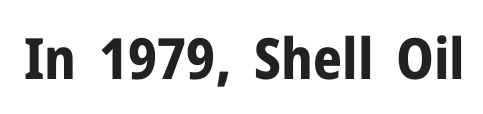
{"serif": "no", "italic": "no", "bold": "yes", "weight": "bold", "width": "normal", "stroke_contrast": "low", "x_height": "medium", "monospaced": "no", "underline": "no", "letter_spacing": "normal", "letter_spacing_em": 0.0, "glyph_px": 57}
